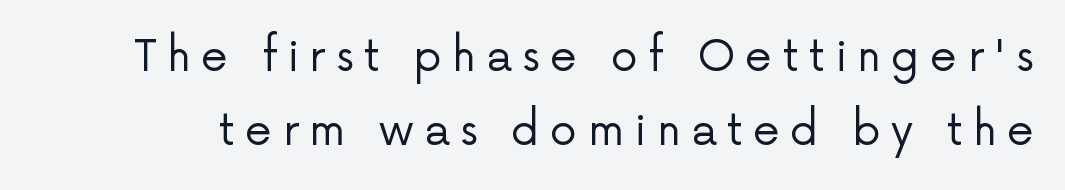
This sample has the flowing, uneven cadence of proportional lettering. Beneath every word, the page is bare. This sample uses an upright cut, with every glyph sitting square on the baseline. This rendering widens character spacing well past its baseline value. Stroke mass is kept to a normal reading level or below. The type family on display is of the sans-serif kind.
